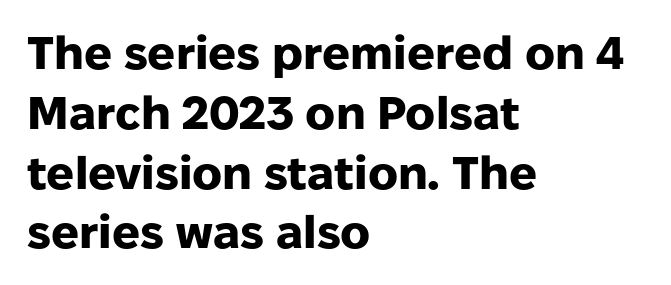
The image shows 46 px heavy sans-serif type, upright; set left-aligned, normal line spacing (1.3x), normal letter spacing, not underlined; low stroke contrast and a medium x-height.
